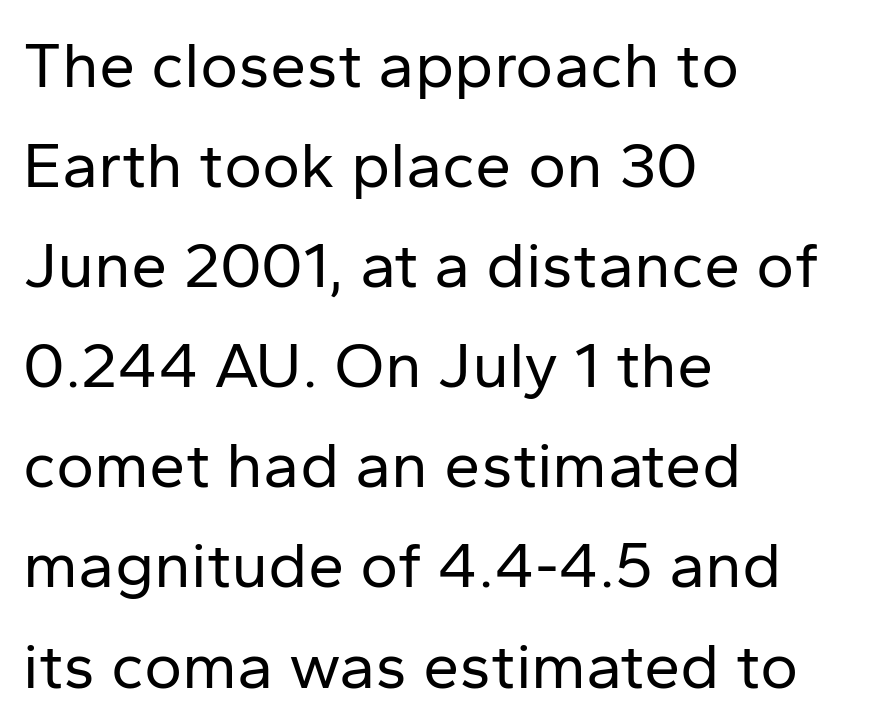
Q: Is the text bold? A: No.
Q: Is the text italic (slanted)? A: No, it is upright.
Q: Is the typeface a serif or a sans-serif typeface? A: Sans-serif.
Q: Is the text underlined? A: No.
Q: How is the paragraph aligned? A: Left-aligned.
Q: Is the spacing between letters normal or unusually wide? A: Normal.
Q: Is the spacing between lines tight, normal or loose? A: Normal.
Q: Width (condensed, normal, or wide)? A: Normal.
Q: Stroke contrast? A: Low.
Q: x-height? A: Medium.
Q: Monospaced? A: No.
